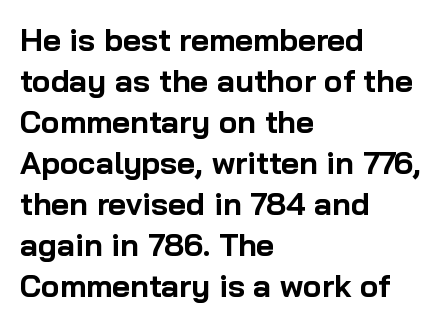
Q: Is the text bold? A: Yes.
Q: Is the text italic (slanted)? A: No, it is upright.
Q: Is the typeface a serif or a sans-serif typeface? A: Sans-serif.
Q: Is the text underlined? A: No.
Q: How is the paragraph aligned? A: Left-aligned.
Q: Is the spacing between letters normal or unusually wide? A: Normal.
Q: Is the spacing between lines tight, normal or loose? A: Normal.
Q: Width (condensed, normal, or wide)? A: Normal.
Q: Stroke contrast? A: Low.
Q: x-height? A: Medium.
Q: Monospaced? A: No.
